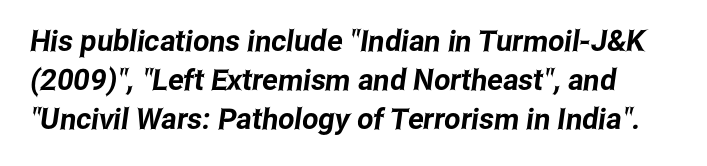
The image shows 29 px condensed sans-serif type; set normal line spacing (1.34x), normal letter spacing, not underlined; low stroke contrast and a medium x-height.
